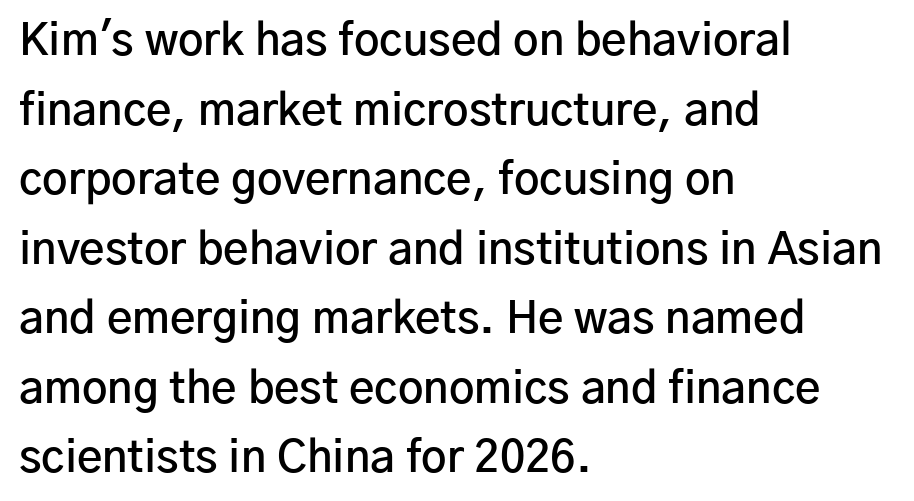
{"serif": "no", "italic": "no", "bold": "semi", "weight": "semibold", "width": "normal", "stroke_contrast": "low", "x_height": "medium", "monospaced": "no", "underline": "no", "align": "left", "line_spacing": "normal", "line_spacing_ratio": 1.58, "letter_spacing": "normal", "letter_spacing_em": 0.0, "glyph_px": 44}
